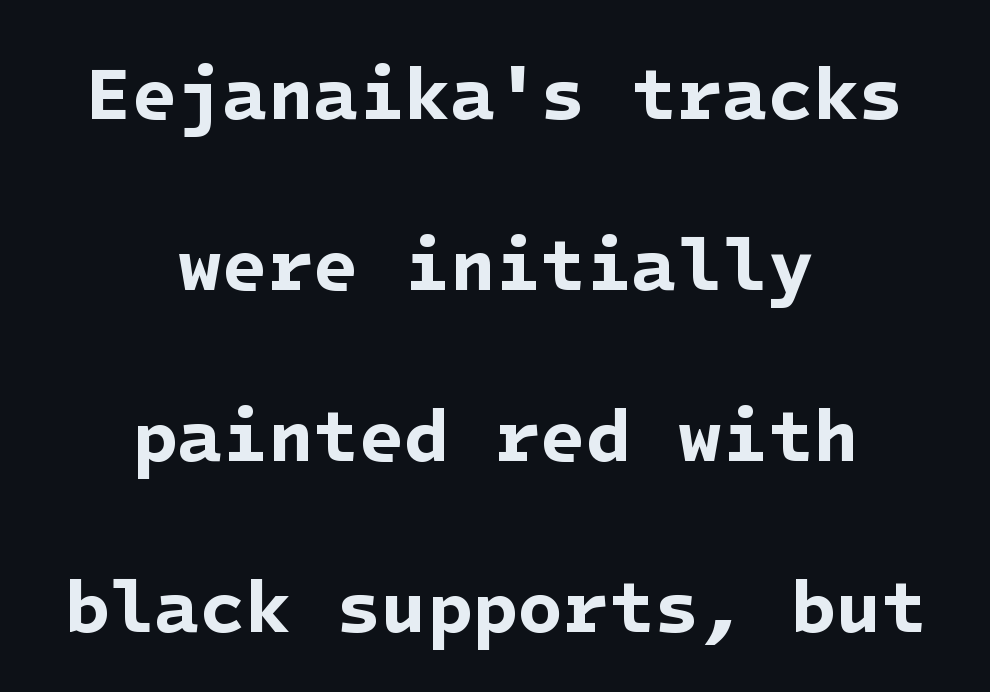
The image shows 74 px bold sans-serif type; set centered, loose line spacing (2.31x), normal letter spacing, not underlined; low stroke contrast and a medium x-height.
